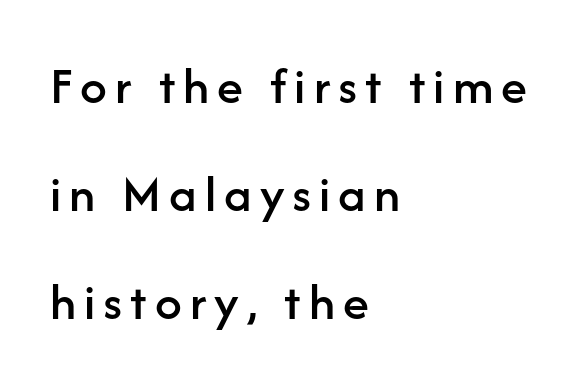
{"serif": "no", "italic": "no", "width": "normal", "stroke_contrast": "low", "x_height": "medium", "monospaced": "no", "underline": "no", "align": "left", "line_spacing": "loose", "line_spacing_ratio": 2.04, "glyph_px": 53}
